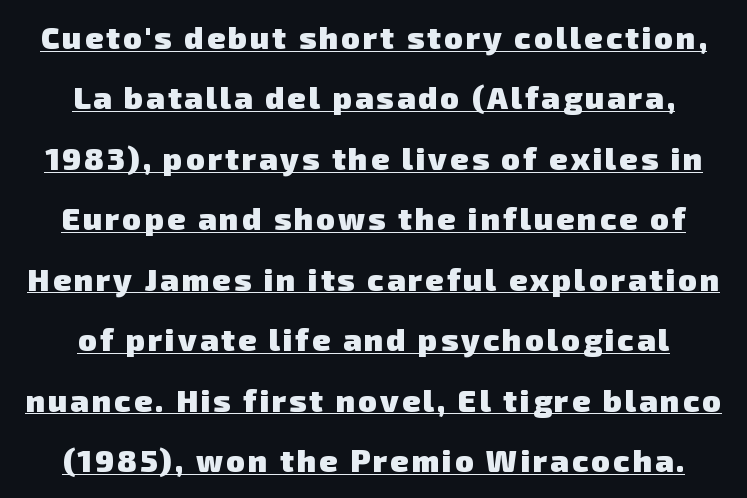
Q: Is the text bold? A: Yes.
Q: Is the typeface a serif or a sans-serif typeface? A: Sans-serif.
Q: Is the text underlined? A: Yes.
Q: How is the paragraph aligned? A: Centered.
Q: Is the spacing between lines tight, normal or loose? A: Loose.
Q: Width (condensed, normal, or wide)? A: Normal.
Q: Stroke contrast? A: Low.
Q: x-height? A: Medium.
Q: Monospaced? A: No.
